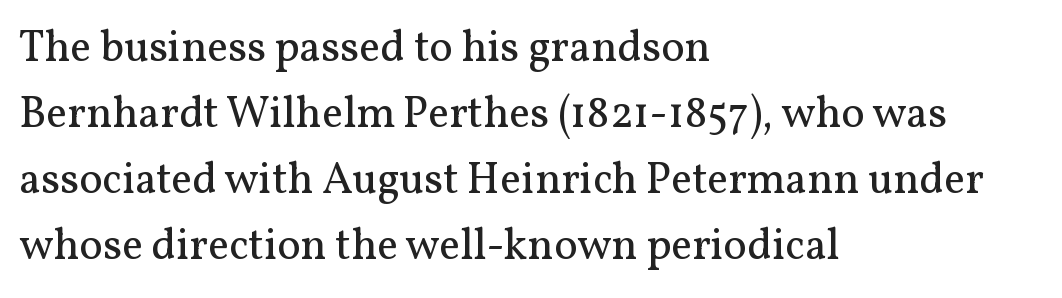
Looks like regular typesetting: each glyph gets only the width it needs. Posture: vertical. There is no visible air inserted between adjacent glyphs. These glyphs show unthickened strokes, regular width or finer.
